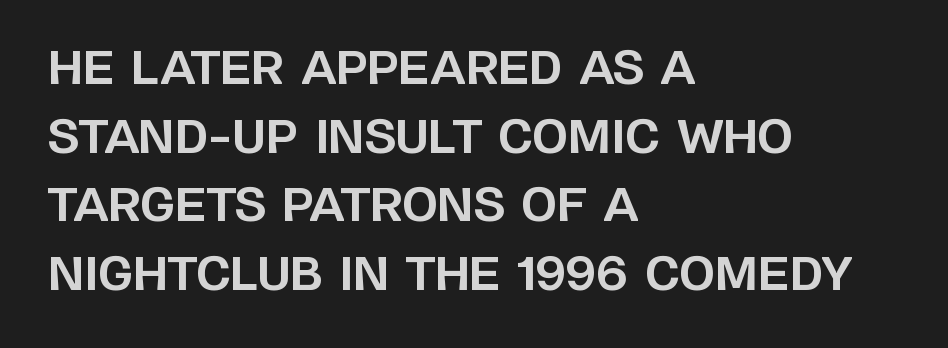
Words appear dense and cohesive because spacing is normal. Does the lettering tilt? It doesn't — this is upright. The rendering anchors every line to the left-hand side. The passage shown is typed in a proportional face where columns would drift.
